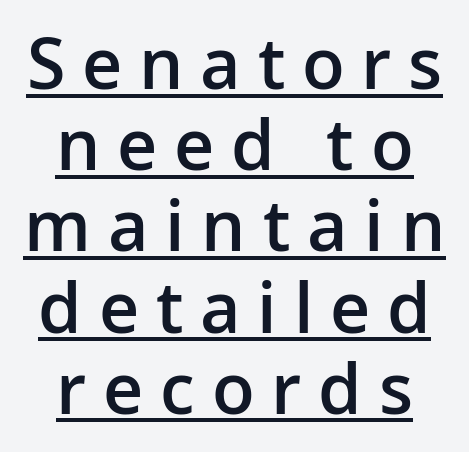
Q: Is the text bold? A: Semi-bold.
Q: Is the text italic (slanted)? A: No, it is upright.
Q: Is the typeface a serif or a sans-serif typeface? A: Sans-serif.
Q: Is the text underlined? A: Yes.
Q: How is the paragraph aligned? A: Centered.
Q: Is the spacing between letters normal or unusually wide? A: Unusually wide.
Q: Width (condensed, normal, or wide)? A: Normal.
Q: Stroke contrast? A: Low.
Q: x-height? A: Medium.
Q: Monospaced? A: No.
